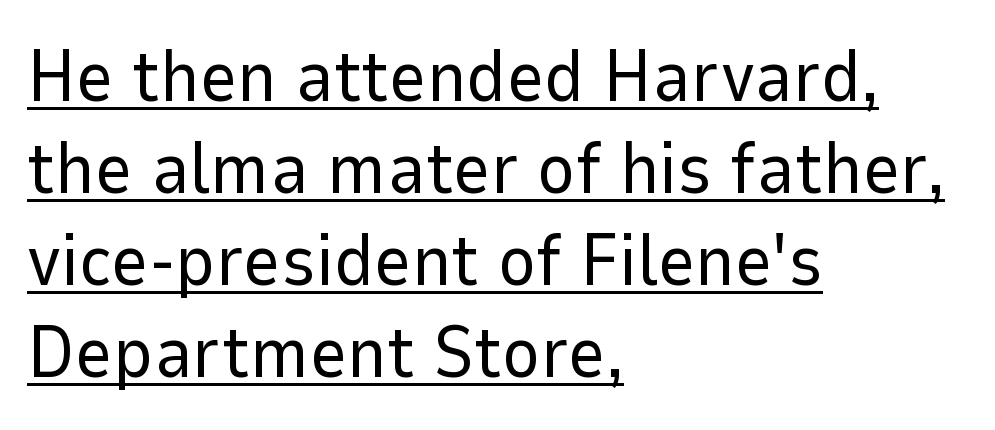
{"serif": "no", "italic": "no", "bold": "no", "weight": "regular", "width": "normal", "stroke_contrast": "low", "x_height": "medium", "monospaced": "no", "underline": "yes", "align": "left", "line_spacing": "normal", "line_spacing_ratio": 1.26, "letter_spacing": "normal", "letter_spacing_em": 0.0, "glyph_px": 73}
